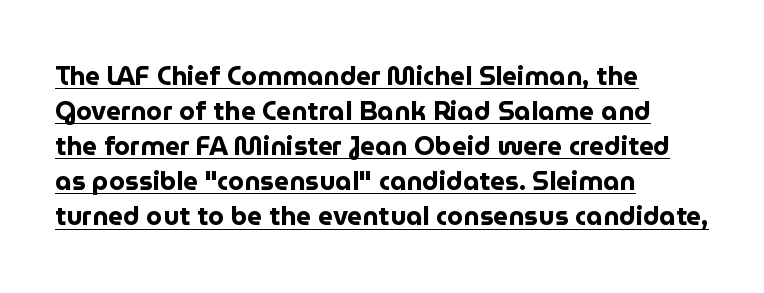
The image shows 26 px bold type, upright; set left-aligned, normal line spacing (1.35x), normal letter spacing, underlined.
